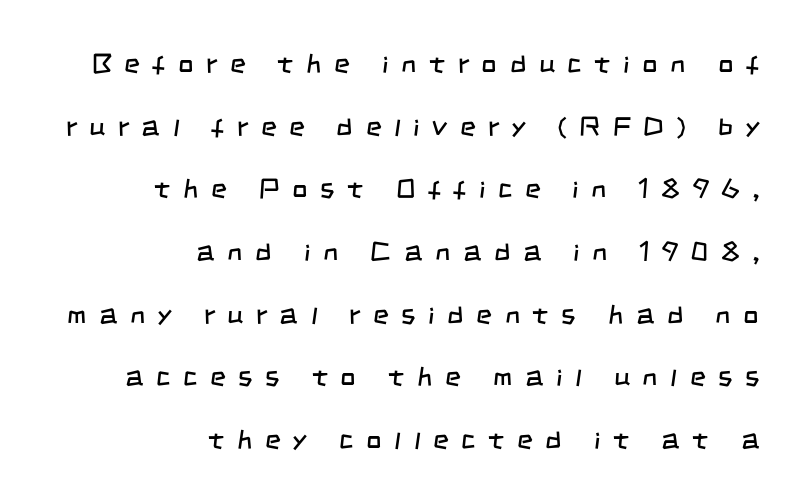
How would I describe the line gaps? Wide and relaxed. These lines have a slow, spaced-out rhythm from letter to letter. Alignment: flush right. Is this a heavy cut? Hardly; it is regular or lighter.
